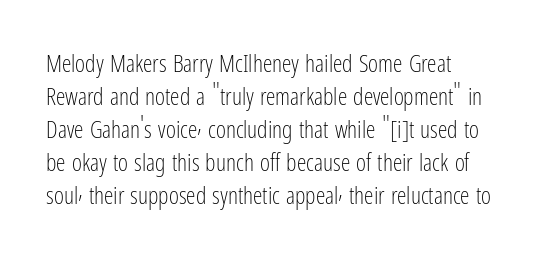
Horizontally, the lines are justified to the leading edge only. A roman cut, with each character standing at attention. The lines sit at an ordinary, default distance from one another. The font sits on the lighter half of the weight spectrum, regular included. Just letters on the line, the space beneath them empty. Standard letterfit; no display-style spreading of the glyphs.
